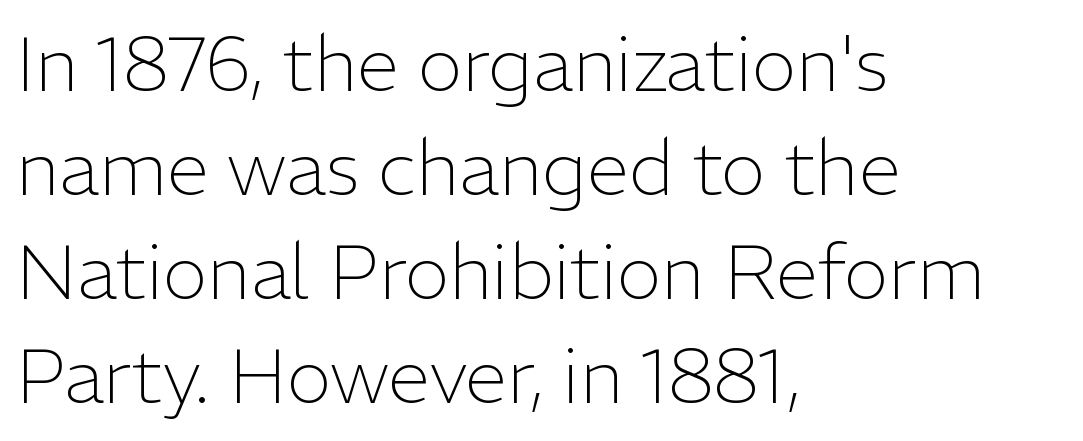
Q: Is the text bold? A: No.
Q: Is the text italic (slanted)? A: No, it is upright.
Q: Is the typeface a serif or a sans-serif typeface? A: Sans-serif.
Q: Is the text underlined? A: No.
Q: How is the paragraph aligned? A: Left-aligned.
Q: Is the spacing between letters normal or unusually wide? A: Normal.
Q: Is the spacing between lines tight, normal or loose? A: Normal.
Q: Width (condensed, normal, or wide)? A: Normal.
Q: Stroke contrast? A: Low.
Q: x-height? A: Medium.
Q: Monospaced? A: No.
